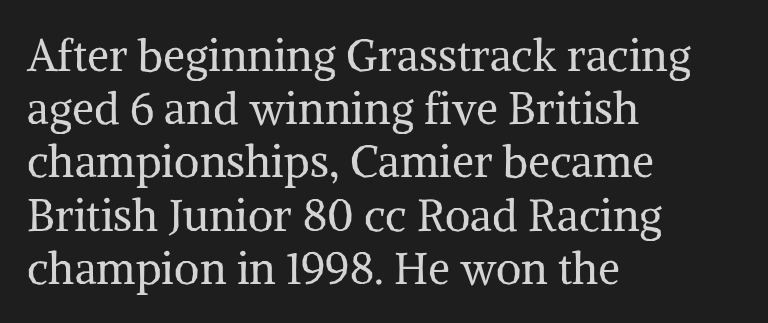
{"serif": "yes", "italic": "no", "bold": "no", "weight": "regular", "width": "normal", "stroke_contrast": "medium", "x_height": "medium", "monospaced": "no", "underline": "no", "align": "left", "line_spacing_ratio": 1.21, "letter_spacing": "normal", "letter_spacing_em": 0.0, "glyph_px": 44}
